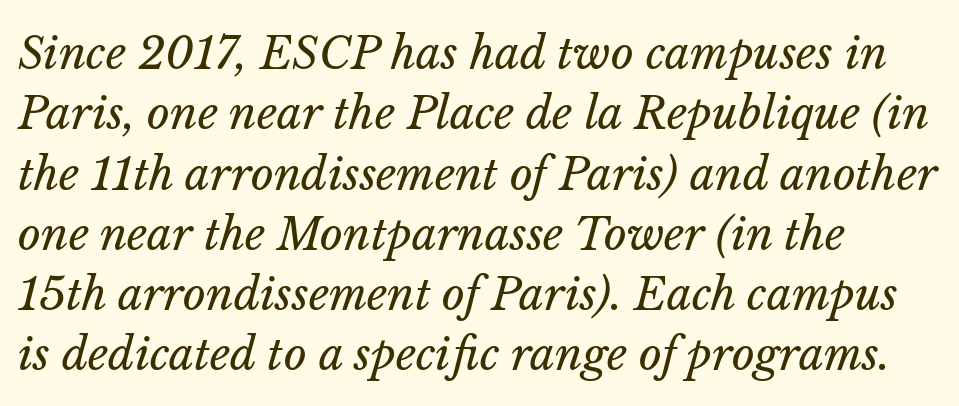
Q: Is the text bold? A: No.
Q: Is the text italic (slanted)? A: Yes, it leans right by about 14 degrees.
Q: Is the text underlined? A: No.
Q: How is the paragraph aligned? A: Left-aligned.
Q: Is the spacing between letters normal or unusually wide? A: Normal.
Q: Is the spacing between lines tight, normal or loose? A: Normal.
Q: Width (condensed, normal, or wide)? A: Normal.
Q: Stroke contrast? A: Low.
Q: x-height? A: Medium.
Q: Monospaced? A: No.
